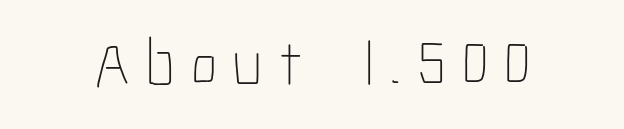
Think standard paragraph weight, or any step lighter than that. Beneath every word, the page is bare. Here the designer chose a conventional face with non-uniform glyph widths. Does extra space separate the letters? Yes, quite a lot of it.
